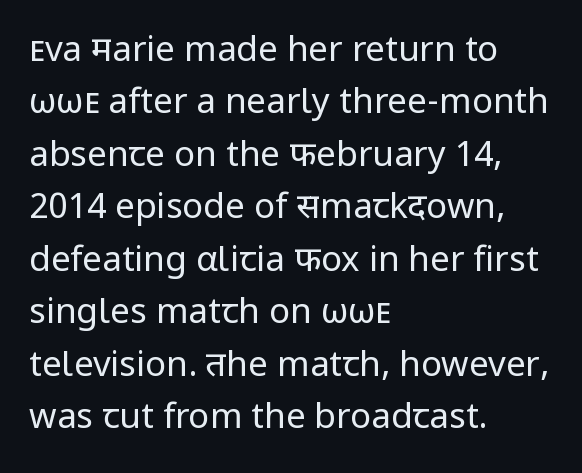
The image shows 35 px regular-weight sans-serif type, upright; set left-aligned, normal line spacing (1.5x), normal letter spacing, not underlined; low stroke contrast and a medium x-height.
